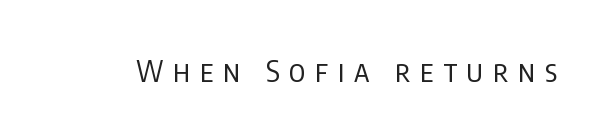
Q: Is the text bold? A: No.
Q: Is the text italic (slanted)? A: No, it is upright.
Q: Is the typeface a serif or a sans-serif typeface? A: Sans-serif.
Q: Is the text underlined? A: No.
Q: Is the spacing between letters normal or unusually wide? A: Unusually wide.
Q: Width (condensed, normal, or wide)? A: Condensed.
Q: Stroke contrast? A: Low.
Q: x-height? A: Large.
Q: Monospaced? A: No.
